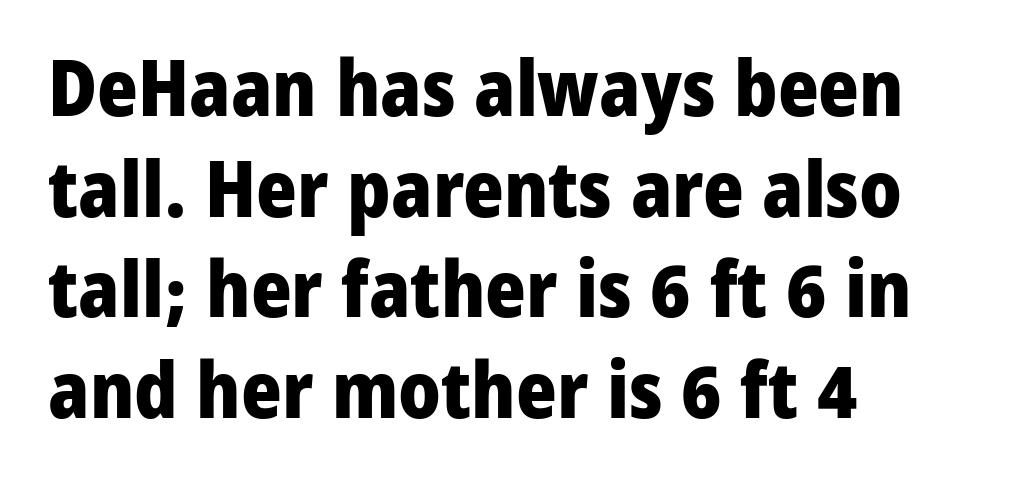
Q: Is the text bold? A: Yes.
Q: Is the text italic (slanted)? A: No, it is upright.
Q: Is the typeface a serif or a sans-serif typeface? A: Sans-serif.
Q: Is the text underlined? A: No.
Q: How is the paragraph aligned? A: Left-aligned.
Q: Is the spacing between letters normal or unusually wide? A: Normal.
Q: Is the spacing between lines tight, normal or loose? A: Normal.
Q: Width (condensed, normal, or wide)? A: Normal.
Q: Stroke contrast? A: Low.
Q: x-height? A: Medium.
Q: Monospaced? A: No.
